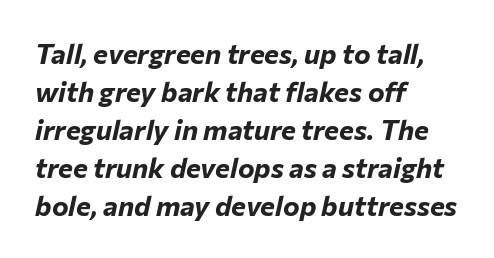
Each letter keeps its own natural width here, so spacing adapts to shape. Every row of glyphs begins at an identical x-position on the left. In terms of letterspacing, this is plain default setting. Thick stems and heavy bowls — unmistakably bold. The words here are not underlined.
